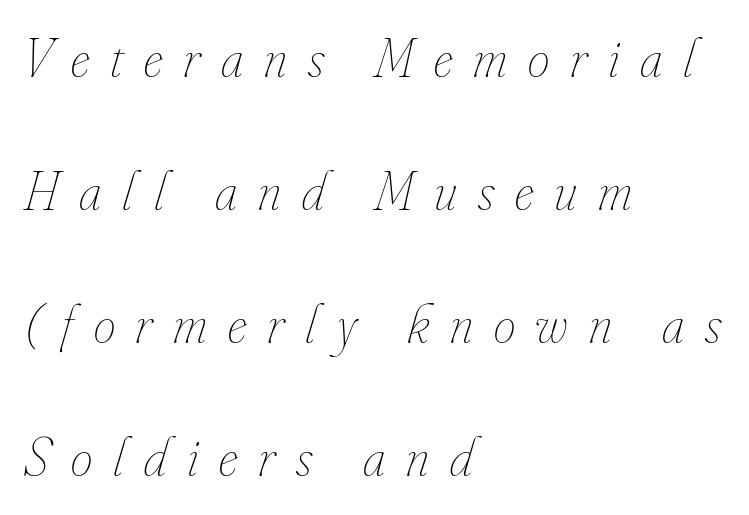
{"italic": "yes", "lean": "right", "slant_degrees": 16, "bold": "no", "weight": "thin", "width": "condensed", "stroke_contrast": "low", "x_height": "small", "monospaced": "no", "underline": "no", "align": "left", "line_spacing": "loose", "line_spacing_ratio": 2.42, "letter_spacing": "wide", "letter_spacing_em": 0.38, "glyph_px": 55}
